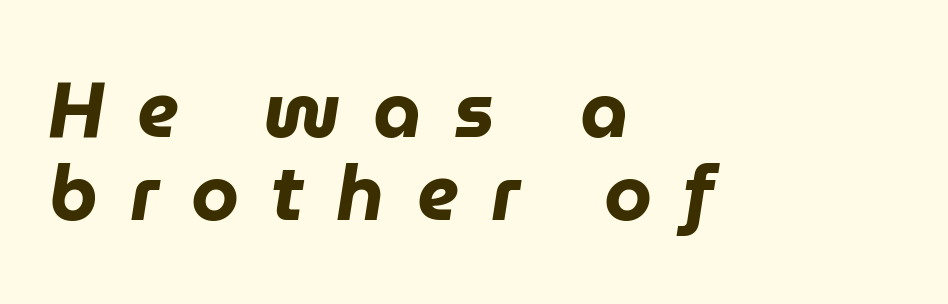
The compositor pushed each line to the left boundary. Only glyphs here, with clear space below each row. These lines huddle together more closely than default settings would place them. Slant detected: the letters are inclined. The face used here has the dense, thick strokes of a bold.
